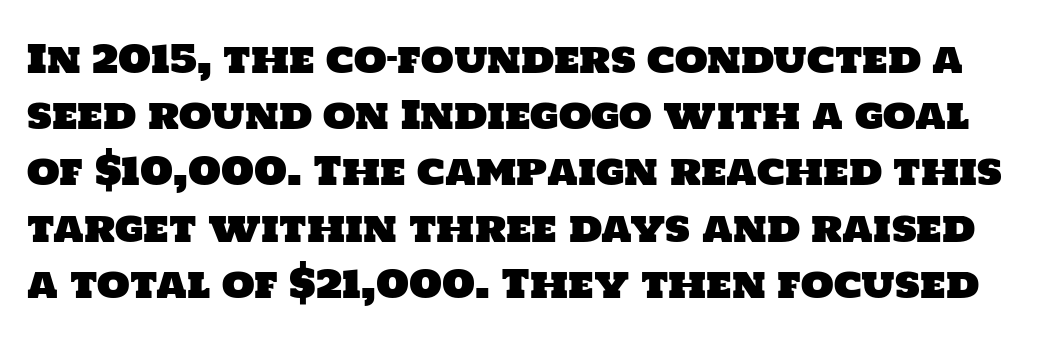
Q: Is the typeface a serif or a sans-serif typeface? A: Sans-serif.
Q: Is the text underlined? A: No.
Q: Is the spacing between letters normal or unusually wide? A: Normal.
Q: Is the spacing between lines tight, normal or loose? A: Normal.
Q: Width (condensed, normal, or wide)? A: Normal.
Q: Stroke contrast? A: Low.
Q: x-height? A: Large.
Q: Monospaced? A: No.
